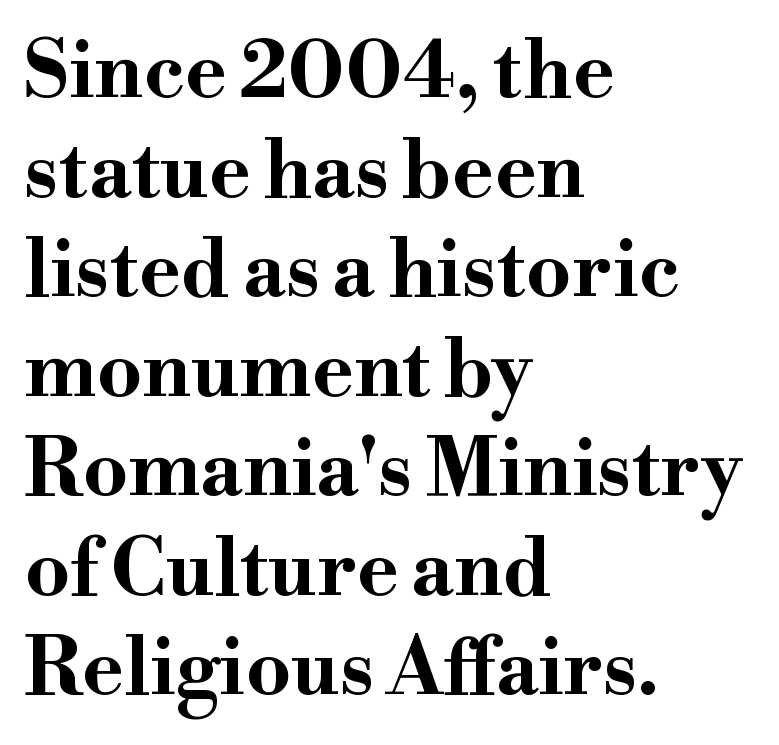
Q: Is the text bold? A: Yes.
Q: Is the text italic (slanted)? A: No, it is upright.
Q: Is the typeface a serif or a sans-serif typeface? A: Serif.
Q: Is the text underlined? A: No.
Q: How is the paragraph aligned? A: Left-aligned.
Q: Is the spacing between letters normal or unusually wide? A: Normal.
Q: Is the spacing between lines tight, normal or loose? A: Normal.
Q: Width (condensed, normal, or wide)? A: Wide.
Q: Stroke contrast? A: High.
Q: x-height? A: Small.
Q: Monospaced? A: No.
